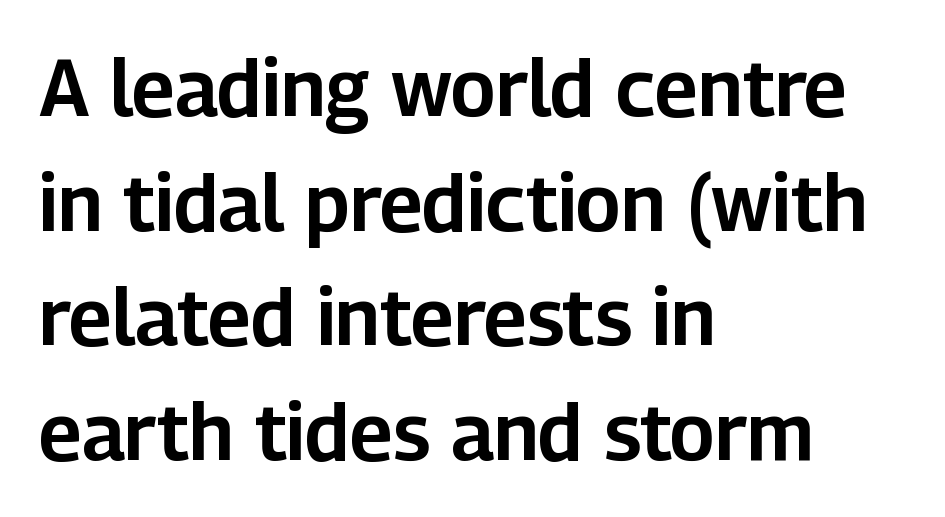
Descender tails drop into unmarked territory. Are there feet on the stems? There aren't — it's a sans. If you drew a ruler down the left edge, every line would touch it. Here the designer chose a conventional face with non-uniform glyph widths.
